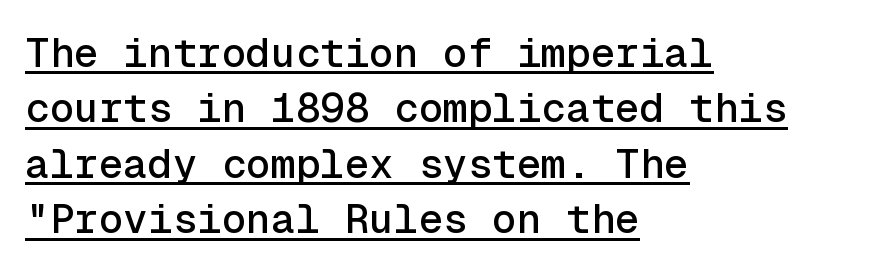
The image shows 41 px sans-serif type, upright, monospaced; set left-aligned, normal line spacing (1.35x), normal letter spacing, underlined; a medium x-height.
